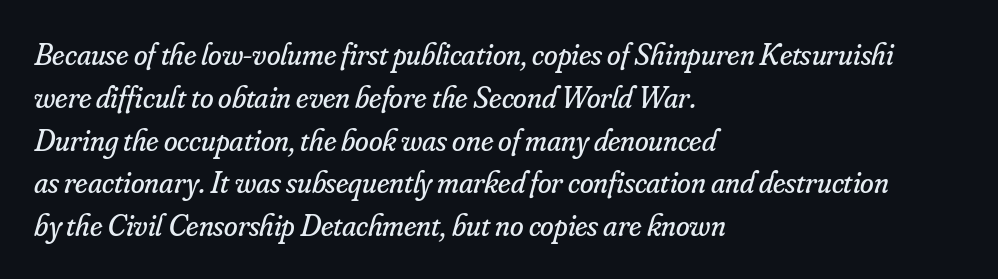
Q: Is the text bold? A: No.
Q: Is the text italic (slanted)? A: Yes, it leans right by about 16 degrees.
Q: Is the typeface a serif or a sans-serif typeface? A: Serif.
Q: Is the text underlined? A: No.
Q: How is the paragraph aligned? A: Left-aligned.
Q: Is the spacing between letters normal or unusually wide? A: Normal.
Q: Is the spacing between lines tight, normal or loose? A: Normal.
Q: Width (condensed, normal, or wide)? A: Normal.
Q: Stroke contrast? A: Low.
Q: x-height? A: Small.
Q: Monospaced? A: No.
